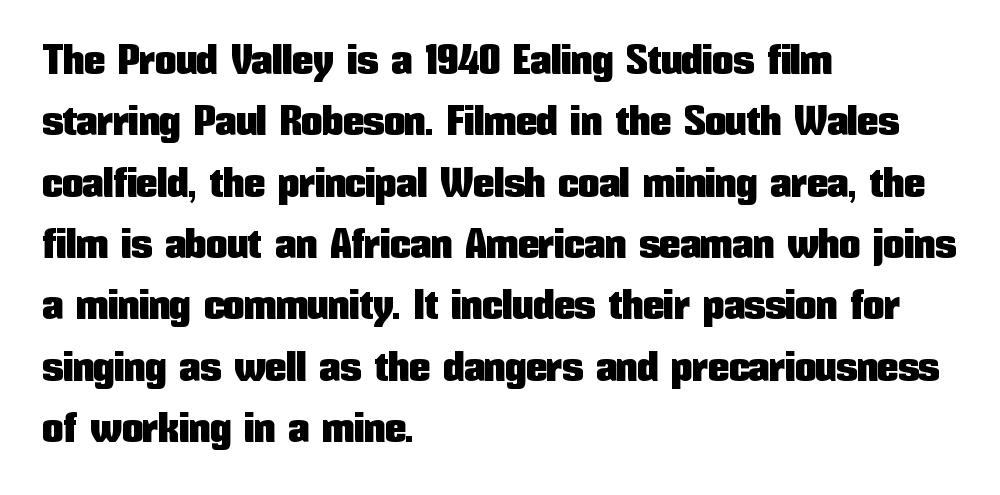
{"serif": "no", "italic": "no", "width": "condensed", "stroke_contrast": "low", "x_height": "medium", "monospaced": "no", "underline": "no", "align": "left", "line_spacing": "normal", "line_spacing_ratio": 1.46, "letter_spacing": "normal", "letter_spacing_em": 0.0, "glyph_px": 42}
